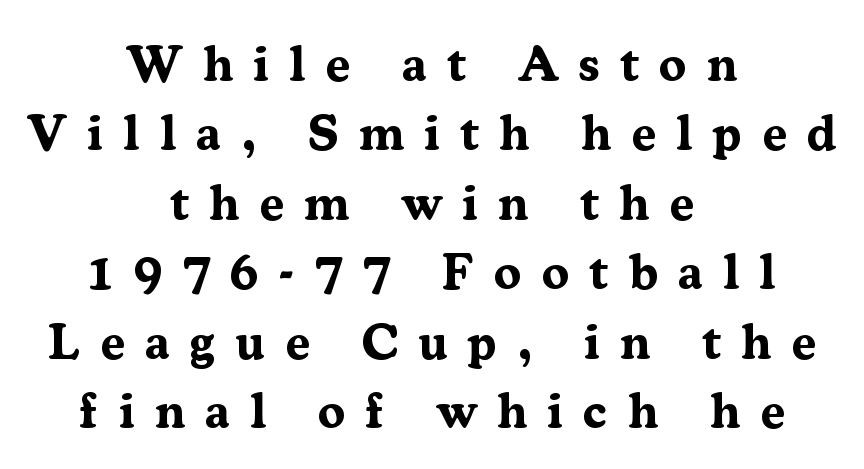
The image shows 50 px bold serif type, upright; set centered, normal line spacing (1.39x), unusually wide letter spacing (+0.4 em), not underlined; medium stroke contrast and a medium x-height.
